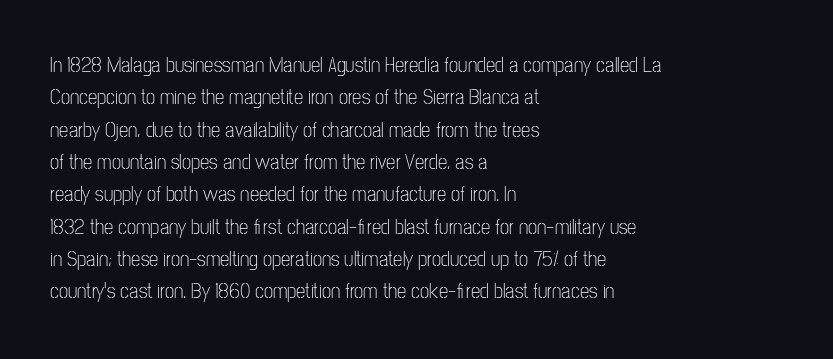
Words float on clear page, feet unadorned. Letters have the restrained weight of plain body copy at most. Horizontal alignment here is leftward, the default for most running prose. Whoever set this chose a conventional vertical rhythm. This sample uses an upright cut, with every glyph sitting square on the baseline.
